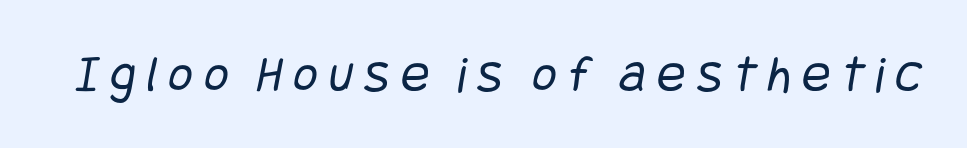
The image shows 53 px regular-weight, condensed sans-serif type; set unusually wide letter spacing (+0.21 em), not underlined; low stroke contrast and a large x-height.
